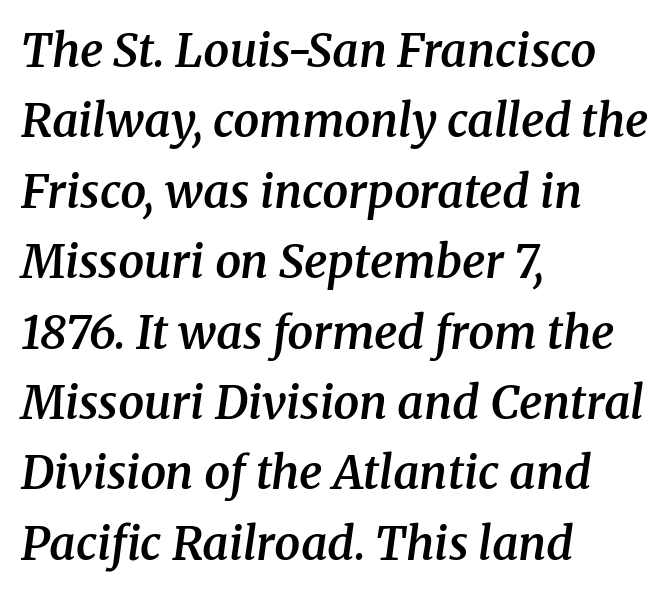
Q: Is the text bold? A: Semi-bold.
Q: Is the text italic (slanted)? A: Yes, it leans right by about 8 degrees.
Q: Is the typeface a serif or a sans-serif typeface? A: Serif.
Q: Is the text underlined? A: No.
Q: How is the paragraph aligned? A: Left-aligned.
Q: Is the spacing between letters normal or unusually wide? A: Normal.
Q: Is the spacing between lines tight, normal or loose? A: Normal.
Q: Width (condensed, normal, or wide)? A: Normal.
Q: Stroke contrast? A: Medium.
Q: x-height? A: Medium.
Q: Monospaced? A: No.
